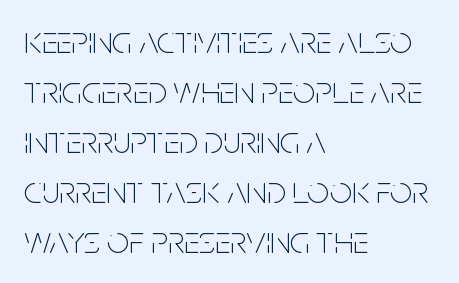
Q: Is the text bold? A: No.
Q: Is the text italic (slanted)? A: No, it is upright.
Q: Is the typeface a serif or a sans-serif typeface? A: Sans-serif.
Q: Is the text underlined? A: No.
Q: How is the paragraph aligned? A: Left-aligned.
Q: Is the spacing between letters normal or unusually wide? A: Normal.
Q: Is the spacing between lines tight, normal or loose? A: Normal.
Q: Width (condensed, normal, or wide)? A: Condensed.
Q: Stroke contrast? A: Low.
Q: x-height? A: Large.
Q: Monospaced? A: No.
